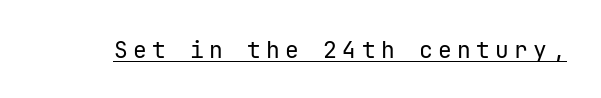
The image shows 23 px text type, upright; set unusually wide letter spacing (+0.23 em), underlined.
